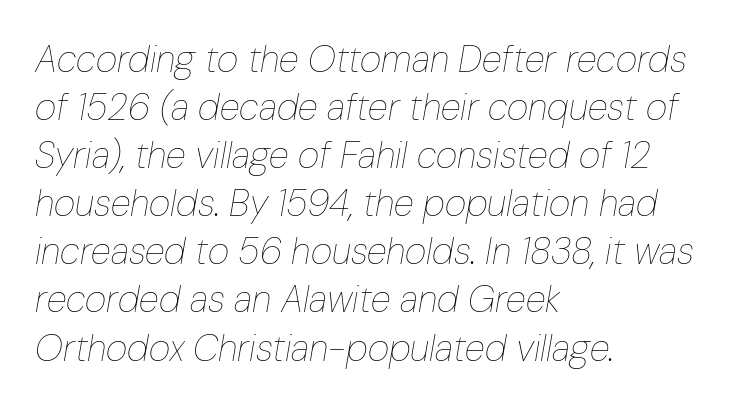
Varying glyph widths throughout — classic text-font behaviour. Quick note: italic. Rows of type keep a routine distance in the vertical direction. Short note: letters normally spaced. Weight: regular or lighter. Every row of glyphs begins at an identical x-position on the left.
